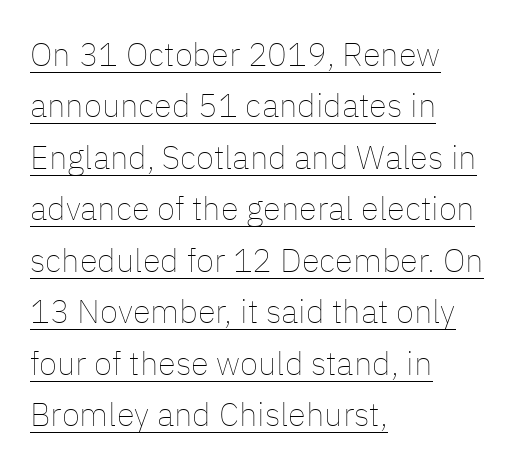
Weight: not bold — regular or lighter. This rendering features underlined lettering. You could call the tracking neutral — neither tight nor loose. A typesetter would call this leading conventional body-copy spacing. Does the copy run flush right? No — it runs flush left. The specimen reads as upright at a glance.
